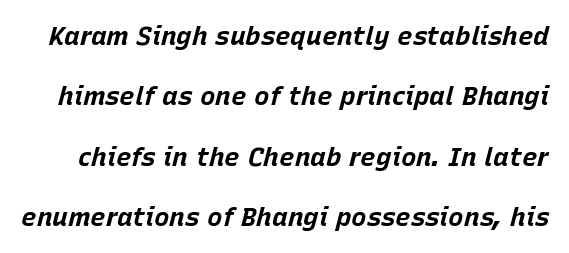
The image shows 26 px bold type, italic (leaning right); set loose line spacing (2.32x), normal letter spacing, not underlined.
